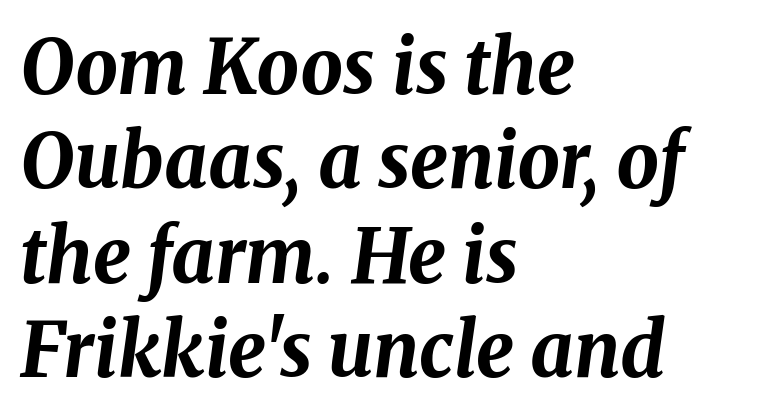
Nobody drew a line under any word here. Observe the ordinary spacing: letters are neighbours, not strangers. Visually the block forms a straight wall on the left and a jagged coastline on the right. Is there much room between lines? A standard amount, neither cramped nor airy. Characters are canted at an angle relative to the baseline's perpendicular.
